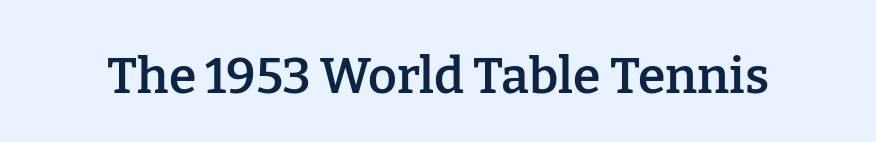
The image shows 50 px semibold serif type, upright; set normal letter spacing, not underlined; low stroke contrast and a medium x-height.
